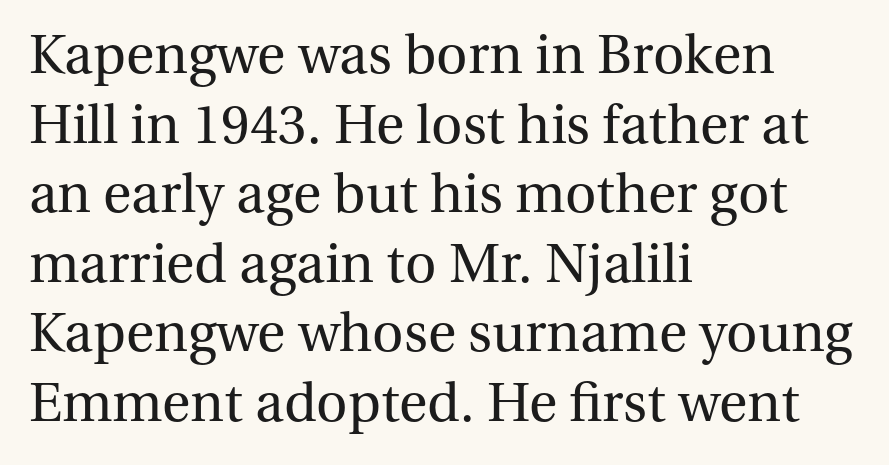
Line beginnings align vertically; line endings do not. Varying glyph widths throughout — classic text-font behaviour. There is no visible air inserted between adjacent glyphs. The type sits square on the baseline with zero lean. Check under the words: just untouched page. Summary of weight: not heavy and not bold.
